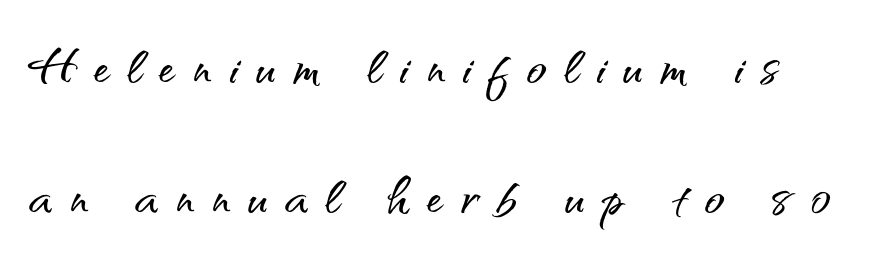
The image shows 66 px sans-serif type; set loose line spacing (1.97x), unusually wide letter spacing (+0.27 em), not underlined; medium stroke contrast and a small x-height.
